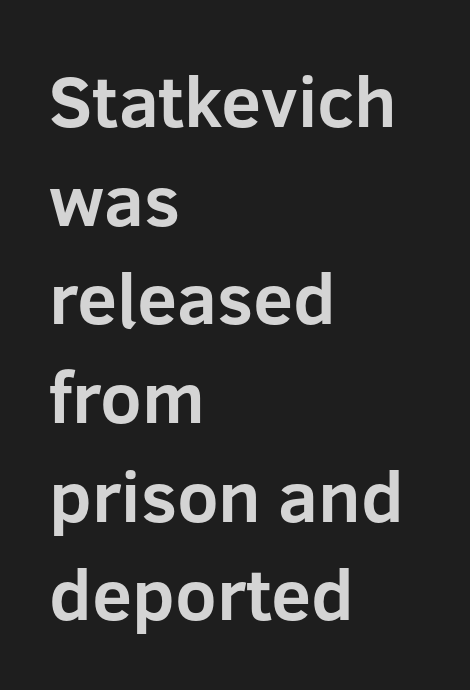
The image shows 72 px bold sans-serif type, upright; set left-aligned, normal line spacing (1.37x), normal letter spacing, not underlined; low stroke contrast and a medium x-height.
